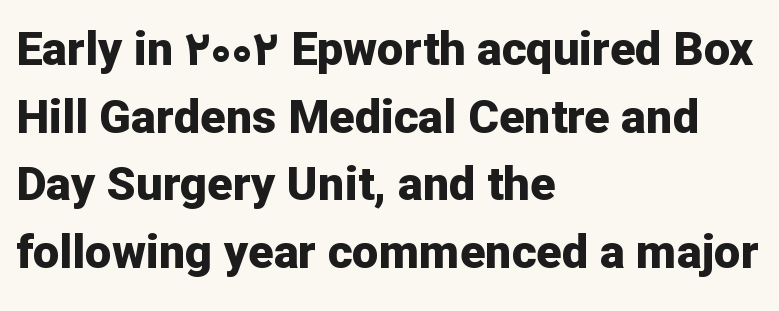
{"serif": "no", "italic": "no", "bold": "yes", "weight": "bold", "width": "normal", "stroke_contrast": "low", "x_height": "medium", "monospaced": "no", "underline": "no", "align": "left", "line_spacing": "normal", "line_spacing_ratio": 1.44, "letter_spacing": "normal", "letter_spacing_em": 0.0, "glyph_px": 47}
